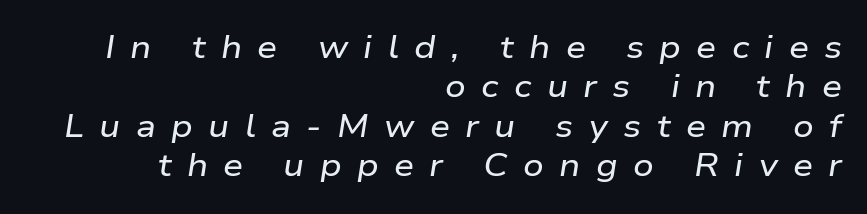
Q: Is the text italic (slanted)? A: Yes, it leans right by about 9 degrees.
Q: Is the text underlined? A: No.
Q: How is the paragraph aligned? A: Right-aligned.
Q: Is the spacing between letters normal or unusually wide? A: Unusually wide.
Q: Width (condensed, normal, or wide)? A: Wide.
Q: Stroke contrast? A: Low.
Q: x-height? A: Medium.
Q: Monospaced? A: No.
